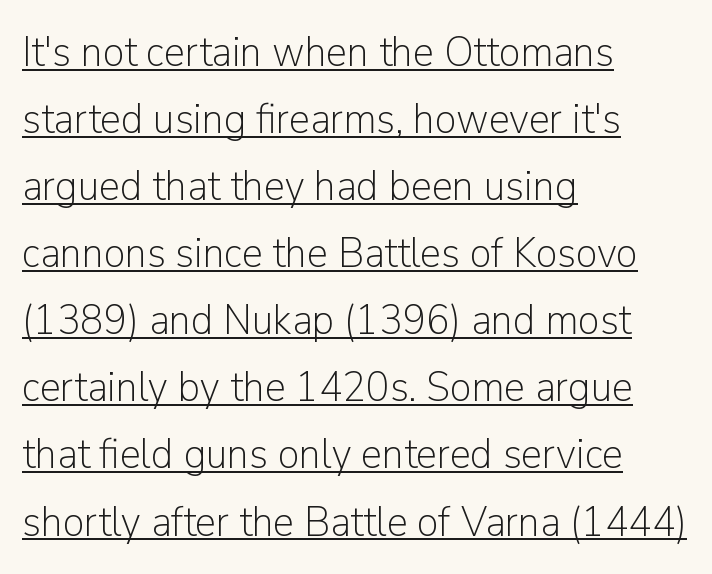
{"serif": "no", "italic": "no", "bold": "no", "weight": "light", "width": "normal", "stroke_contrast": "low", "x_height": "medium", "monospaced": "no", "underline": "yes", "align": "left", "line_spacing": "normal", "line_spacing_ratio": 1.56, "letter_spacing": "normal", "letter_spacing_em": 0.0, "glyph_px": 43}
